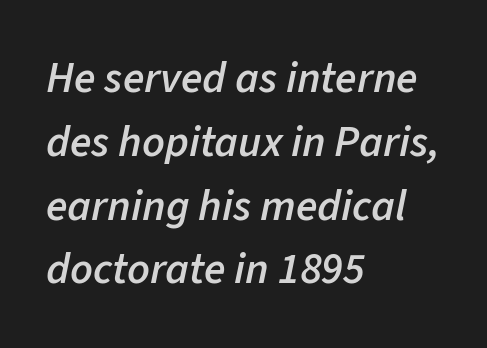
The image shows 44 px semibold type, italic (leaning right); set left-aligned, normal line spacing (1.45x), normal letter spacing, not underlined; low stroke contrast and a medium x-height.
